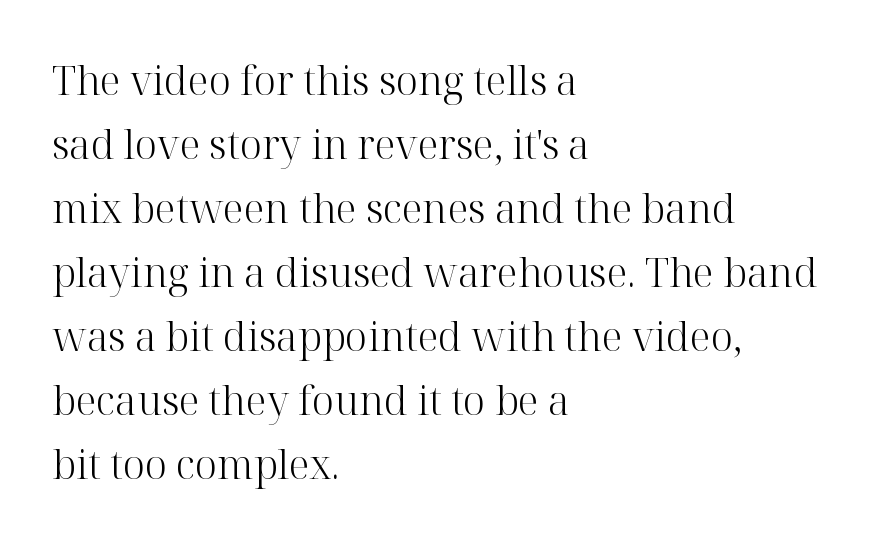
The image shows 40 px light serif type, upright; set left-aligned, normal line spacing (1.6x), normal letter spacing, not underlined; high stroke contrast and a medium x-height.
